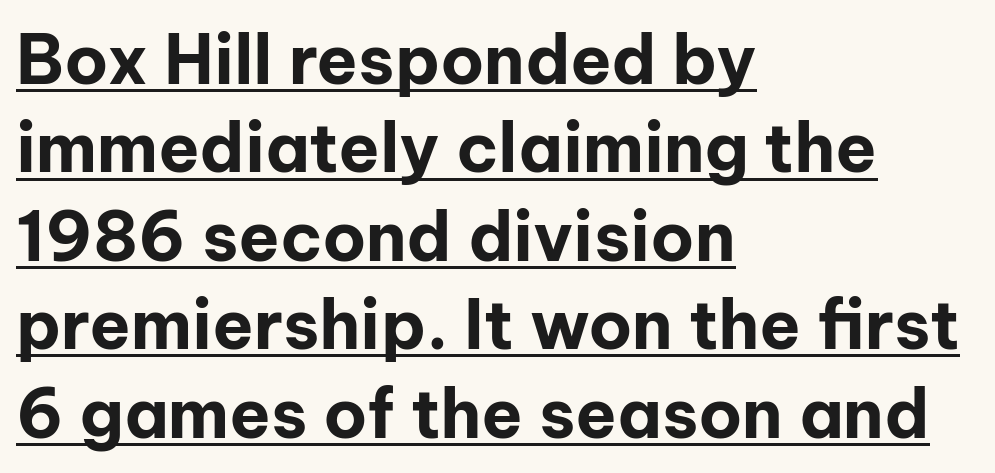
Q: Is the text bold? A: Yes.
Q: Is the text italic (slanted)? A: No, it is upright.
Q: Is the typeface a serif or a sans-serif typeface? A: Sans-serif.
Q: Is the text underlined? A: Yes.
Q: How is the paragraph aligned? A: Left-aligned.
Q: Is the spacing between letters normal or unusually wide? A: Normal.
Q: Is the spacing between lines tight, normal or loose? A: Normal.
Q: Width (condensed, normal, or wide)? A: Normal.
Q: Stroke contrast? A: Low.
Q: x-height? A: Medium.
Q: Monospaced? A: No.
